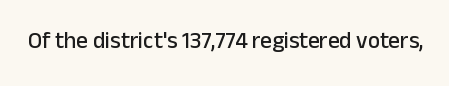
Q: Is the text italic (slanted)? A: No, it is upright.
Q: Is the text underlined? A: No.
Q: Is the spacing between letters normal or unusually wide? A: Normal.
